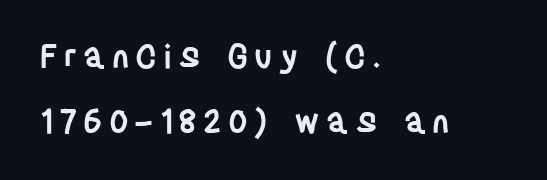
Q: Is the text bold? A: Semi-bold.
Q: Is the text italic (slanted)? A: No, it is upright.
Q: Is the typeface a serif or a sans-serif typeface? A: Sans-serif.
Q: Is the text underlined? A: No.
Q: How is the paragraph aligned? A: Left-aligned.
Q: Is the spacing between lines tight, normal or loose? A: Loose.
Q: Width (condensed, normal, or wide)? A: Condensed.
Q: Stroke contrast? A: Low.
Q: x-height? A: Large.
Q: Monospaced? A: No.
